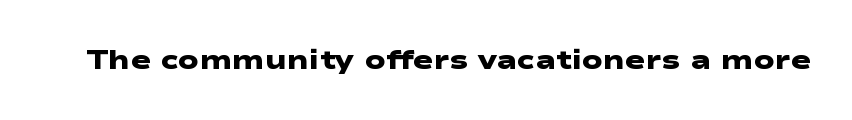
Thick stems and heavy bowls — unmistakably bold. The specimen omits any rule beneath the text block's lines. How are the letters spaced? Ordinarily, with no added tracking.
